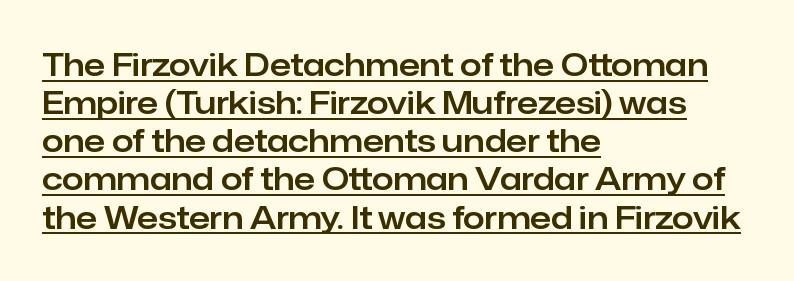
Q: Is the text italic (slanted)? A: No, it is upright.
Q: Is the typeface a serif or a sans-serif typeface? A: Sans-serif.
Q: Is the text underlined? A: Yes.
Q: How is the paragraph aligned? A: Left-aligned.
Q: Is the spacing between letters normal or unusually wide? A: Normal.
Q: Width (condensed, normal, or wide)? A: Normal.
Q: Stroke contrast? A: Low.
Q: x-height? A: Medium.
Q: Monospaced? A: No.
